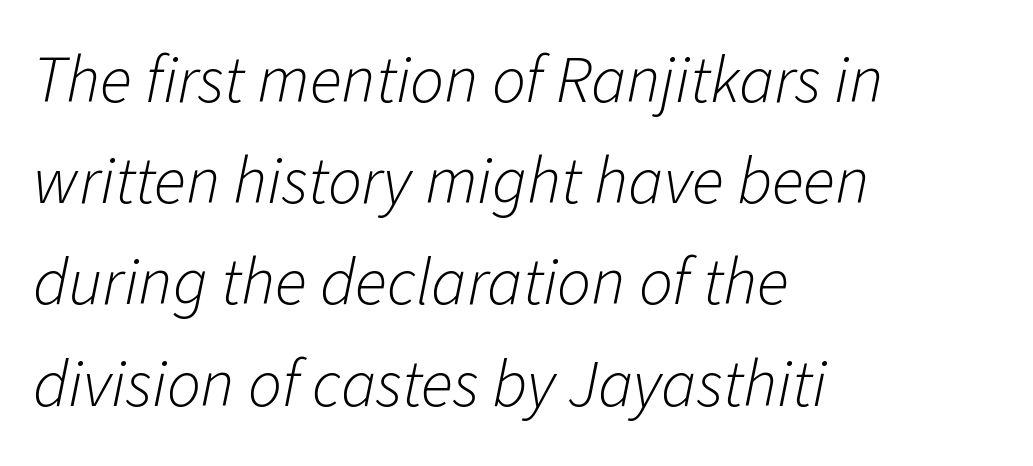
The image shows 67 px light type, italic (leaning right); set left-aligned, normal line spacing (1.51x), normal letter spacing, not underlined; low stroke contrast and a medium x-height.
